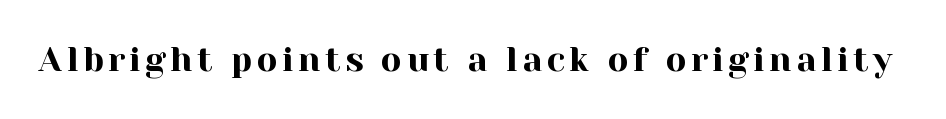
The image shows 34 px serif type, upright; set not underlined; a medium x-height.
